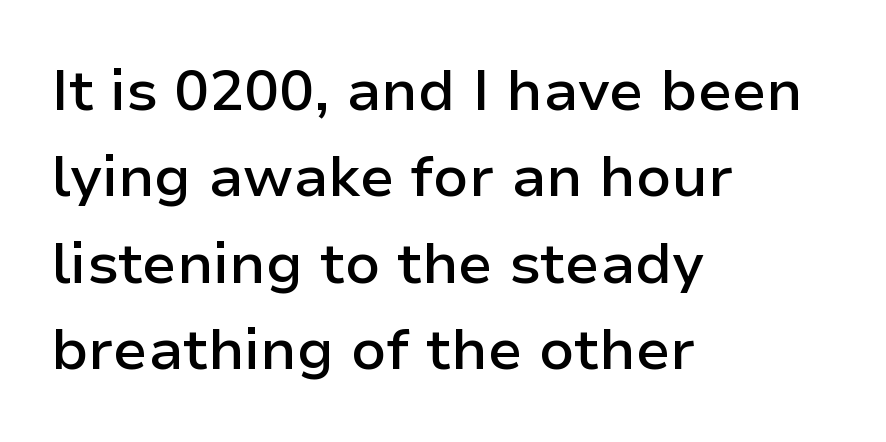
{"serif": "no", "italic": "no", "bold": "semi", "weight": "semibold", "width": "normal", "stroke_contrast": "low", "x_height": "medium", "monospaced": "no", "underline": "no", "align": "left", "line_spacing": "normal", "line_spacing_ratio": 1.49, "letter_spacing": "normal", "letter_spacing_em": 0.0, "glyph_px": 58}
